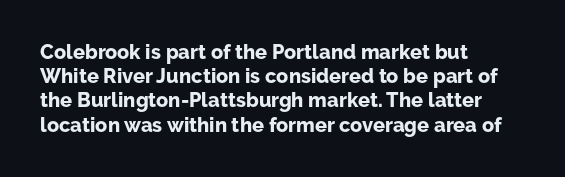
The image shows 20 px bold type, upright; set left-aligned, line spacing 1.21x, normal letter spacing, not underlined.
